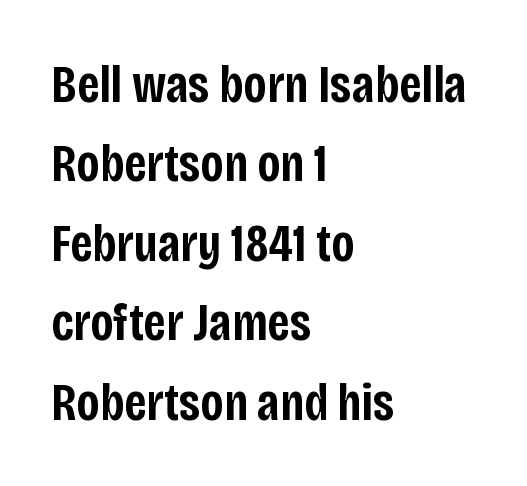
A typesetter would label this face a sans. Vertical spacing — default. Every character sits straight up, as roman type does. These lines carry some extra weight — a demibold, not a full bold. Layout note: lines flush left. Nobody touched the tracking dial on this one.
